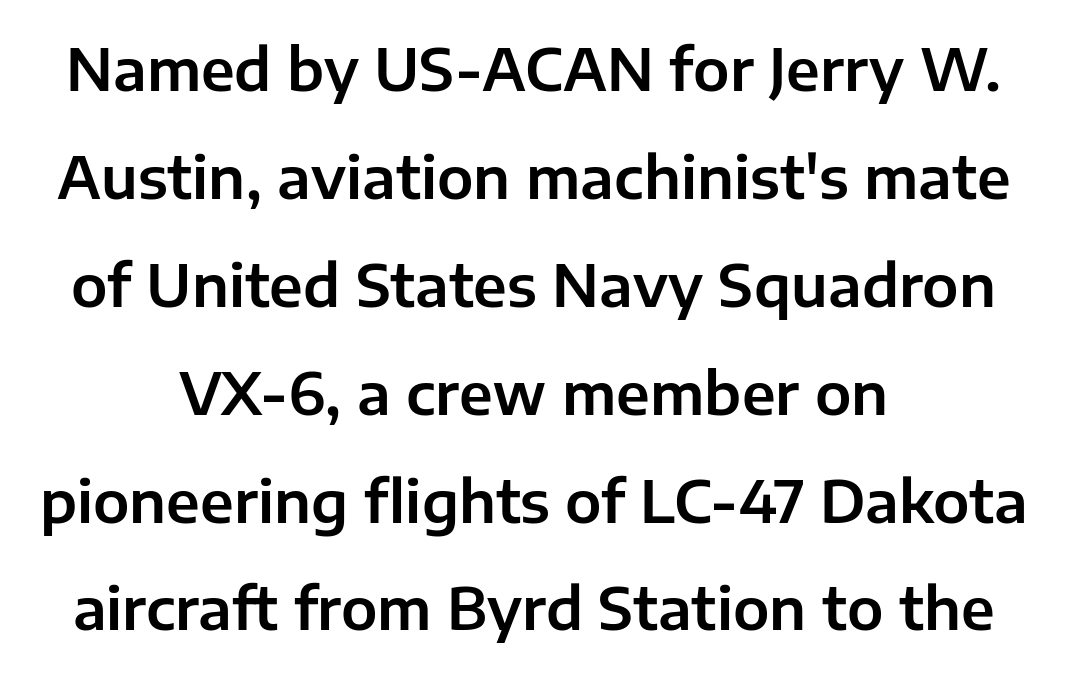
The letterforms sit shoulder to shoulder at normal distance. It's the straight-up-and-down kind of type. Visually the block forms a symmetrical silhouette, jagged on both flanks. Check under the words: just untouched page. Varying glyph widths throughout — classic text-font behaviour. The glyphs in this specimen are sans serif.
